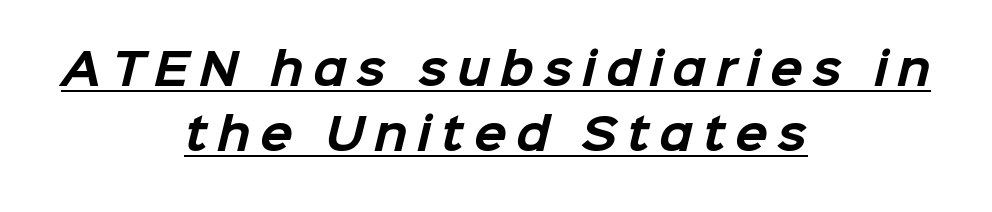
{"serif": "no", "bold": "yes", "weight": "bold", "width": "normal", "stroke_contrast": "low", "x_height": "medium", "monospaced": "no", "underline": "yes", "align": "center", "line_spacing": "normal", "line_spacing_ratio": 1.52, "letter_spacing": "wide", "letter_spacing_em": 0.22, "glyph_px": 43}
